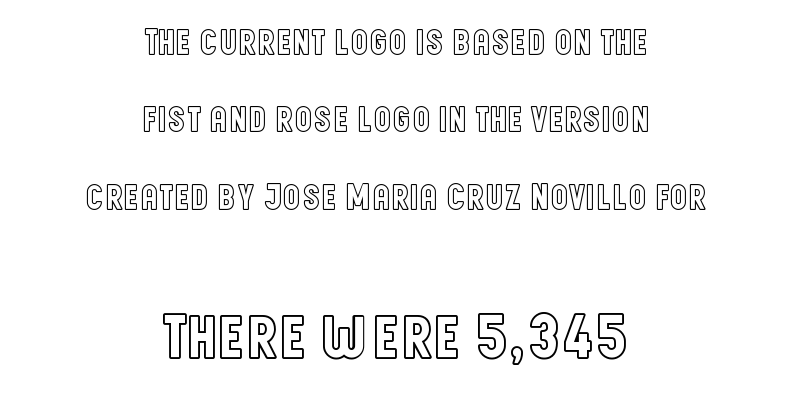
Q: Is the text italic (slanted)? A: No, it is upright.
Q: Is the text underlined? A: No.
Q: How is the paragraph aligned? A: Centered.
Q: Is the spacing between letters normal or unusually wide? A: Normal.
Q: Is the spacing between lines tight, normal or loose? A: Loose.
Q: Which block of text is set in a larger size, the first (top) or the second (bottom)? A: The second (bottom) one.
Q: Width (condensed, normal, or wide)? A: Condensed.
Q: x-height? A: Large.
Q: Monospaced? A: No.
